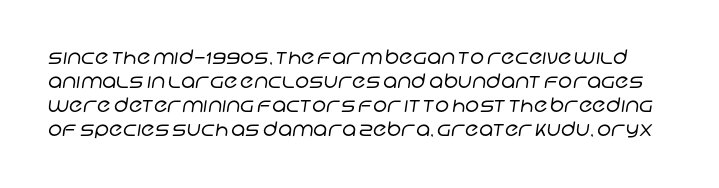
{"bold": "no", "underline": "no", "line_spacing_ratio": 1.2, "letter_spacing": "normal", "letter_spacing_em": 0.0, "glyph_px": 20}
